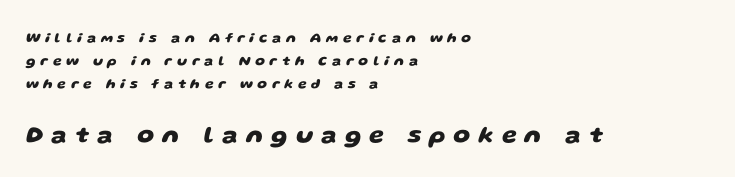
{"bold": "yes", "underline": "no", "align": "left", "line_spacing": "normal", "line_spacing_ratio": 1.63, "letter_spacing": "wide", "letter_spacing_em": 0.33, "larger_block": "second", "size_ratio": 1.71, "glyph_px": 24}
